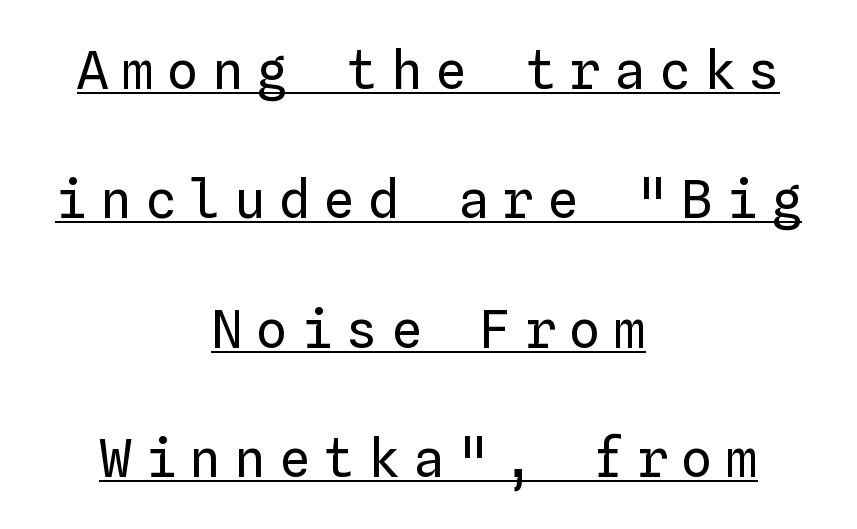
The passage shown stacks its lines with a broad gap. Vertical strokes here are truly vertical. The letterforms stand isolated, each surrounded by extra space. A student would call this center alignment; a typographer would say set centered.
